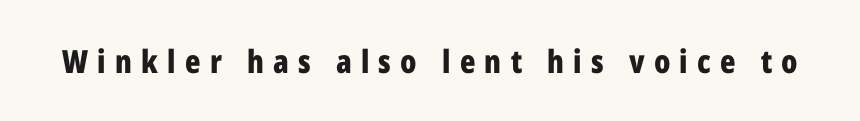
{"serif": "no", "italic": "no", "bold": "yes", "weight": "bold", "width": "condensed", "stroke_contrast": "low", "x_height": "medium", "monospaced": "no", "underline": "no", "letter_spacing": "wide", "letter_spacing_em": 0.29, "glyph_px": 32}
